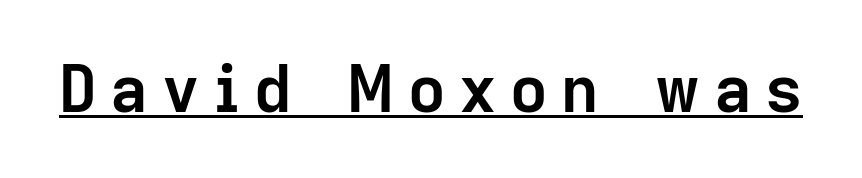
{"serif": "no", "italic": "no", "bold": "yes", "weight": "semibold", "width": "normal", "stroke_contrast": "low", "x_height": "medium", "monospaced": "no", "underline": "yes", "letter_spacing": "wide", "letter_spacing_em": 0.21, "glyph_px": 65}
